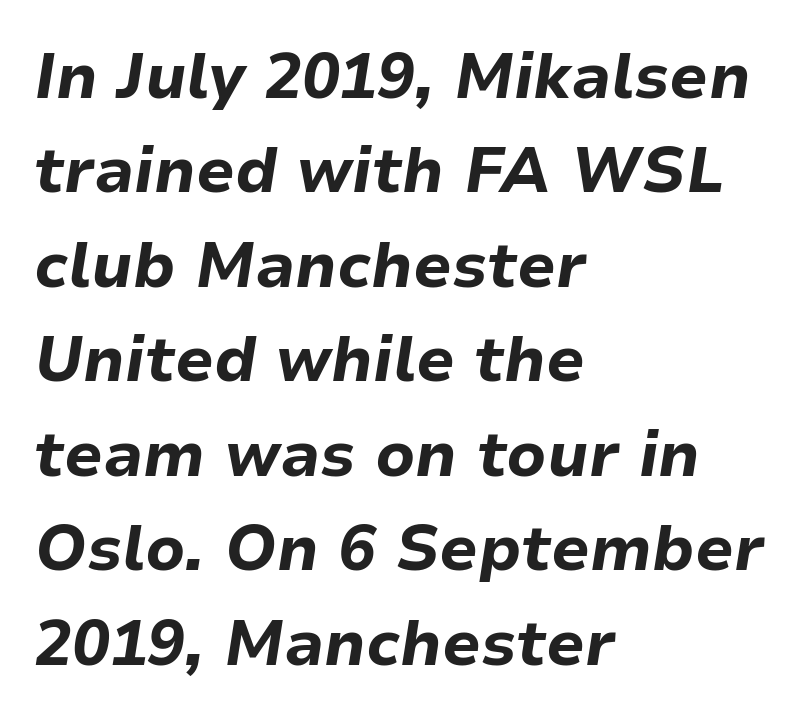
The image shows 63 px bold type, italic (leaning right); set left-aligned, normal line spacing (1.5x), normal letter spacing, not underlined; low stroke contrast and a medium x-height.
